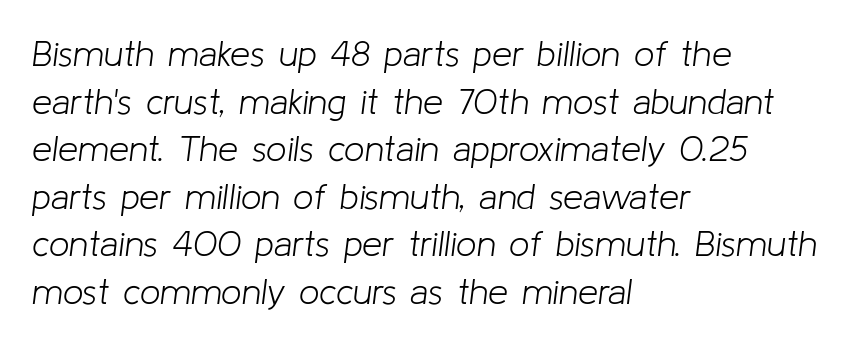
Letters have the restrained weight of plain body copy at most. The passage shown is typed in a proportional face where columns would drift. Visually the block forms a straight wall on the left and a jagged coastline on the right. Decoration check: the copy has no underline.
